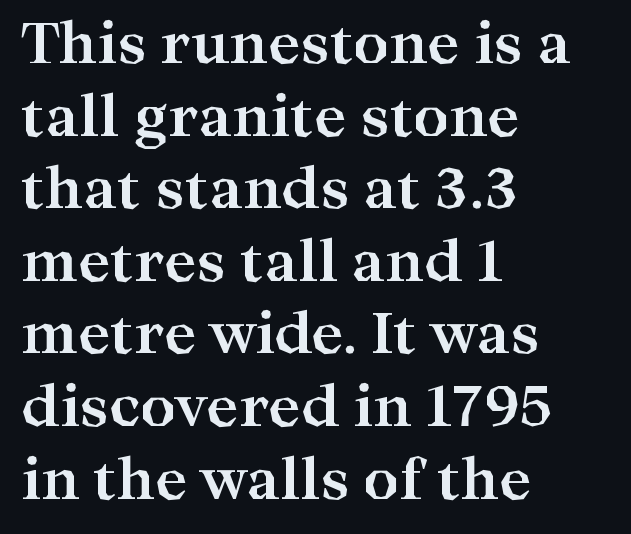
{"serif": "yes", "italic": "no", "bold": "yes", "weight": "bold", "width": "wide", "stroke_contrast": "high", "x_height": "medium", "monospaced": "no", "underline": "no", "align": "left", "line_spacing": "normal", "line_spacing_ratio": 1.32, "letter_spacing": "normal", "letter_spacing_em": 0.0, "glyph_px": 55}
